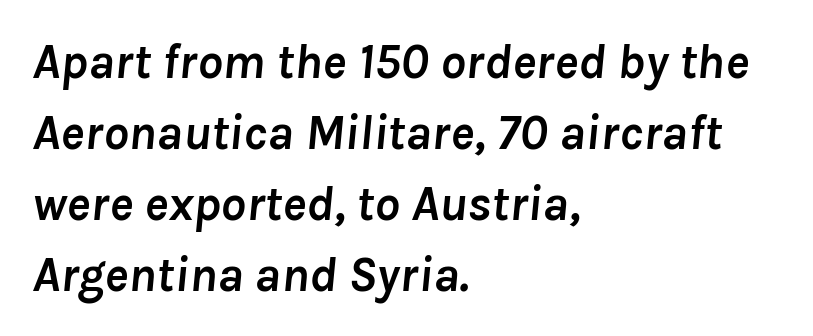
Q: Is the text bold? A: Yes.
Q: Is the text italic (slanted)? A: Yes, it leans right by about 8 degrees.
Q: Is the text underlined? A: No.
Q: How is the paragraph aligned? A: Left-aligned.
Q: Is the spacing between letters normal or unusually wide? A: Normal.
Q: Is the spacing between lines tight, normal or loose? A: Normal.
Q: Width (condensed, normal, or wide)? A: Normal.
Q: Stroke contrast? A: Low.
Q: x-height? A: Medium.
Q: Monospaced? A: No.
